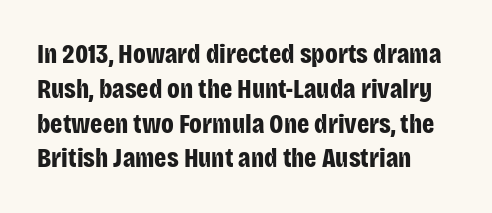
The image shows 27 px bold type, upright; set left-aligned, normal line spacing (1.29x), normal letter spacing, not underlined.
